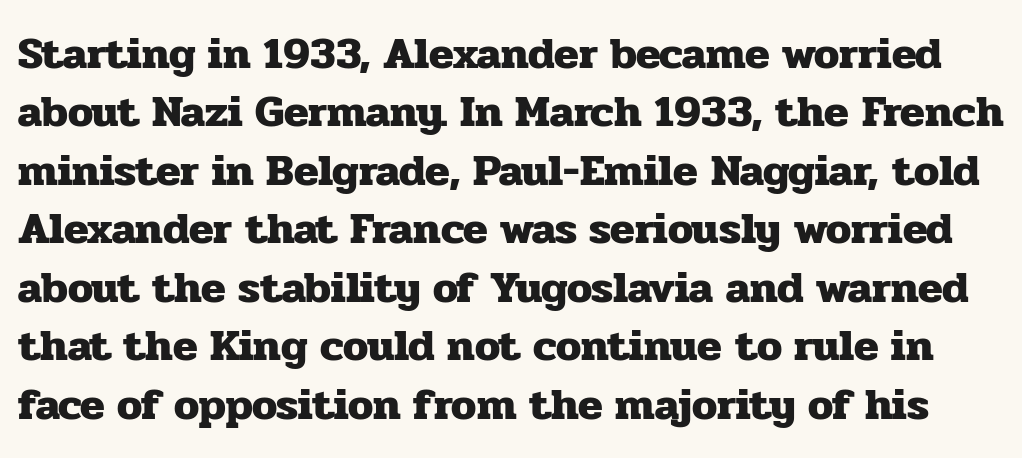
{"serif": "yes", "italic": "no", "bold": "yes", "weight": "heavy", "width": "normal", "stroke_contrast": "low", "x_height": "medium", "monospaced": "no", "underline": "no", "line_spacing": "normal", "line_spacing_ratio": 1.3, "letter_spacing": "normal", "letter_spacing_em": 0.0, "glyph_px": 45}
